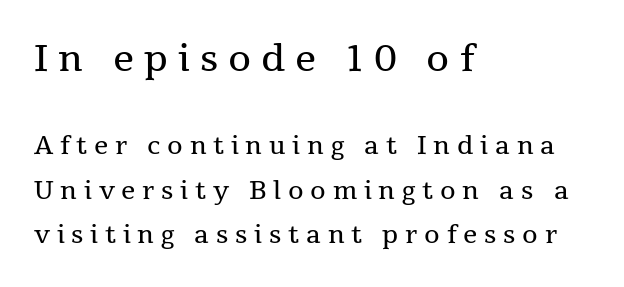
The image shows 37 px regular-weight serif type, upright; set left-aligned, line spacing 1.78x, unusually wide letter spacing (+0.27 em), not underlined; the first (top) block is 1.48x larger; medium stroke contrast and a medium x-height.
